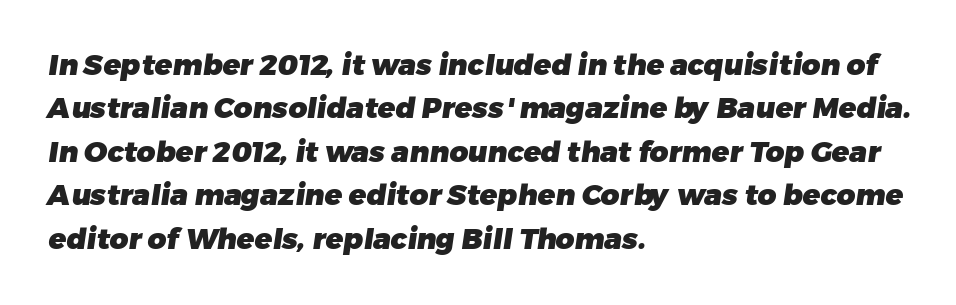
The image shows 29 px heavy sans-serif type; set left-aligned, normal line spacing (1.5x), normal letter spacing, not underlined; low stroke contrast and a medium x-height.
